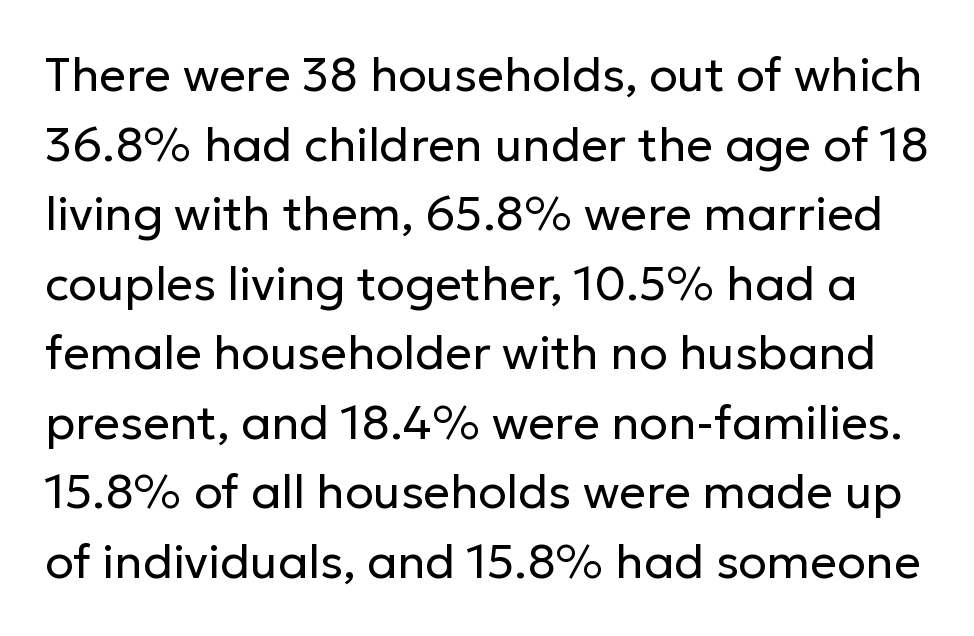
The image shows 47 px regular-weight sans-serif type, upright; set normal line spacing (1.48x), normal letter spacing, not underlined; low stroke contrast and a medium x-height.
